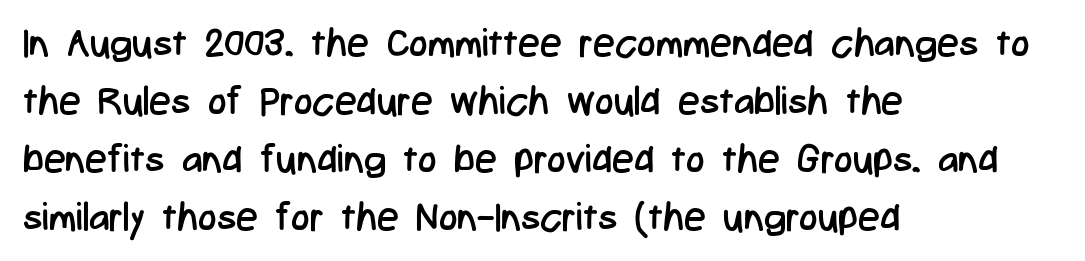
The image shows 39 px regular-weight, condensed sans-serif type, upright; set left-aligned, normal line spacing (1.49x), normal letter spacing, not underlined; low stroke contrast and a medium x-height.
